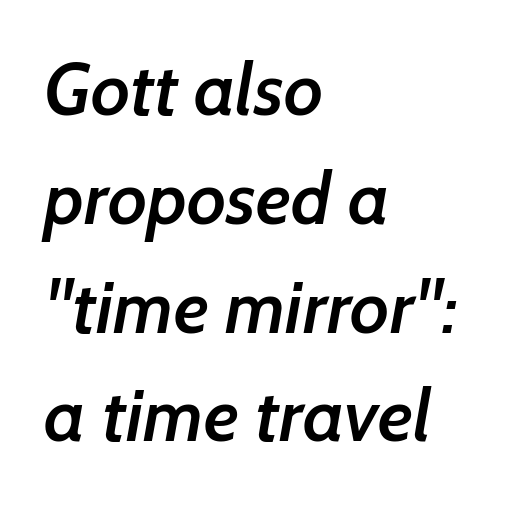
Q: Is the text bold? A: Semi-bold.
Q: Is the typeface a serif or a sans-serif typeface? A: Sans-serif.
Q: Is the text underlined? A: No.
Q: How is the paragraph aligned? A: Left-aligned.
Q: Is the spacing between letters normal or unusually wide? A: Normal.
Q: Is the spacing between lines tight, normal or loose? A: Normal.
Q: Width (condensed, normal, or wide)? A: Normal.
Q: Stroke contrast? A: Low.
Q: x-height? A: Medium.
Q: Monospaced? A: No.
